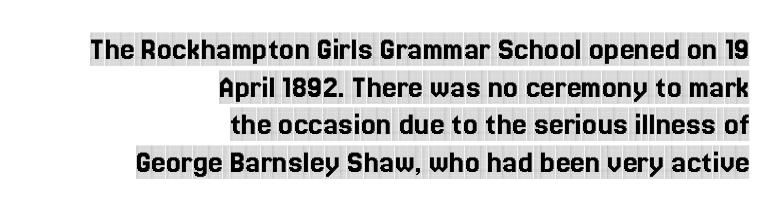
{"serif": "yes", "italic": "no", "width": "condensed", "x_height": "large", "monospaced": "no", "underline": "no", "align": "right", "line_spacing": "tight", "line_spacing_ratio": 1.14, "letter_spacing": "normal", "letter_spacing_em": 0.0, "glyph_px": 33}
